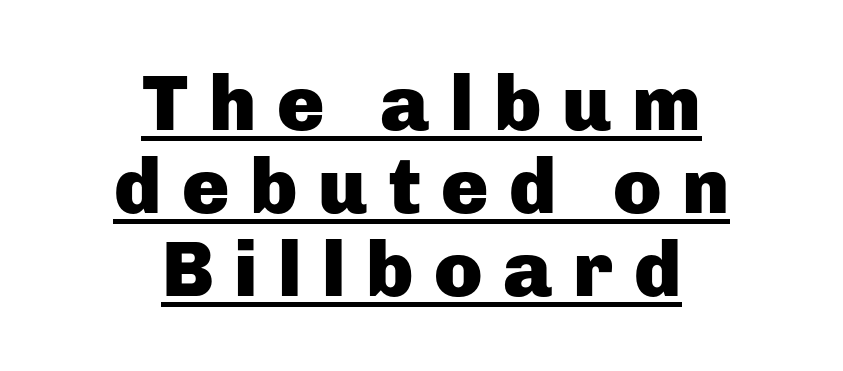
{"serif": "no", "italic": "no", "bold": "yes", "weight": "heavy", "width": "normal", "stroke_contrast": "low", "x_height": "medium", "monospaced": "no", "underline": "yes", "align": "center", "line_spacing": "tight", "line_spacing_ratio": 1.05, "letter_spacing": "wide", "letter_spacing_em": 0.26, "glyph_px": 79}
